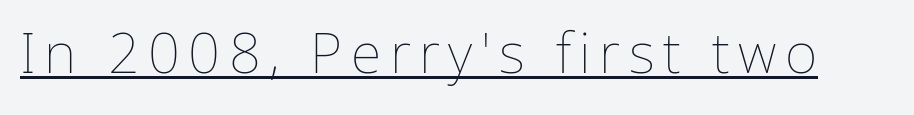
Q: Is the text bold? A: No.
Q: Is the text italic (slanted)? A: No, it is upright.
Q: Is the text underlined? A: Yes.
Q: Width (condensed, normal, or wide)? A: Normal.
Q: Stroke contrast? A: Low.
Q: x-height? A: Medium.
Q: Monospaced? A: No.
